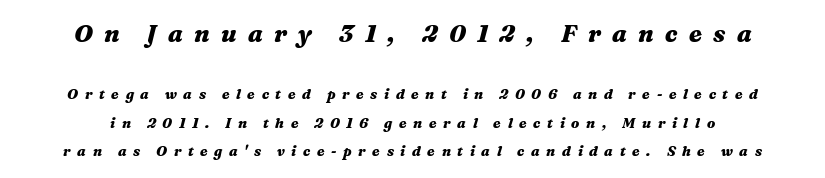
{"italic": "yes", "lean": "right", "slant_degrees": 16, "bold": "yes", "underline": "no", "line_spacing": "loose", "line_spacing_ratio": 2.01, "letter_spacing": "wide", "letter_spacing_em": 0.47, "larger_block": "first", "size_ratio": 1.71, "glyph_px": 24}
